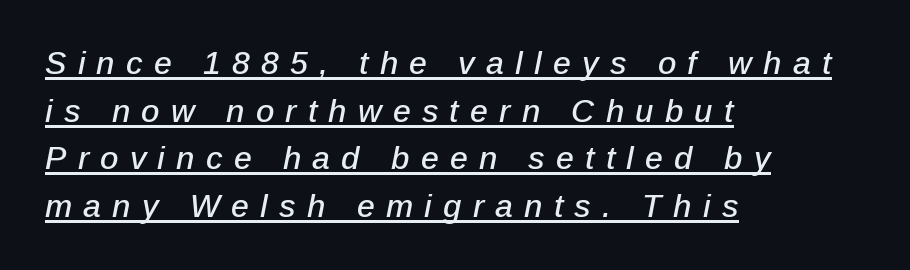
Q: Is the text italic (slanted)? A: Yes, it leans right by about 12 degrees.
Q: Is the text underlined? A: Yes.
Q: How is the paragraph aligned? A: Left-aligned.
Q: Is the spacing between letters normal or unusually wide? A: Unusually wide.
Q: Is the spacing between lines tight, normal or loose? A: Normal.
Q: Width (condensed, normal, or wide)? A: Normal.
Q: Stroke contrast? A: Low.
Q: x-height? A: Medium.
Q: Monospaced? A: No.
